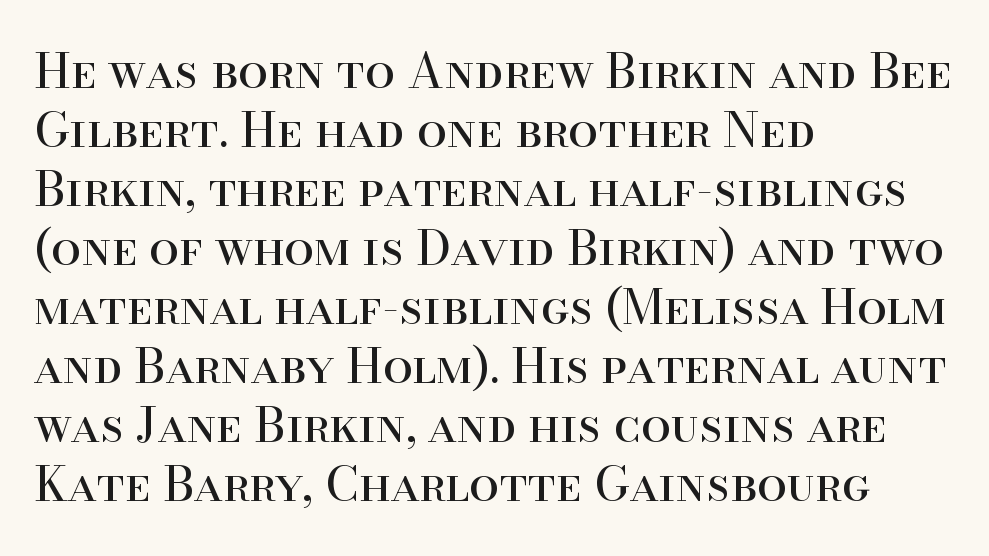
Casual observation: everything's shoved over to the left. Is the stroke heavy? The answer is a plain regular-or-lighter. This rendering employs a face with finishing strokes, i.e., a serif. Each letter keeps its own natural width here, so spacing adapts to shape. If you drew a line through each stem, it would be perfectly vertical. Letters rest on an invisible, unmarked baseline.
